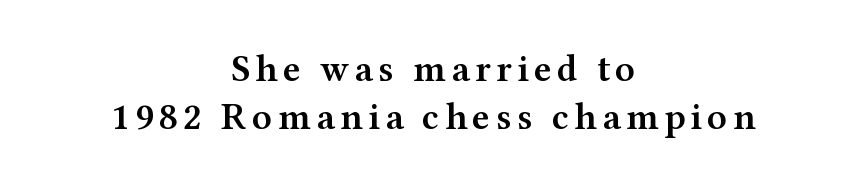
Q: Is the text bold? A: Semi-bold.
Q: Is the text italic (slanted)? A: No, it is upright.
Q: Is the typeface a serif or a sans-serif typeface? A: Serif.
Q: Is the text underlined? A: No.
Q: How is the paragraph aligned? A: Centered.
Q: Is the spacing between lines tight, normal or loose? A: Normal.
Q: Width (condensed, normal, or wide)? A: Wide.
Q: Stroke contrast? A: Medium.
Q: x-height? A: Medium.
Q: Monospaced? A: No.
